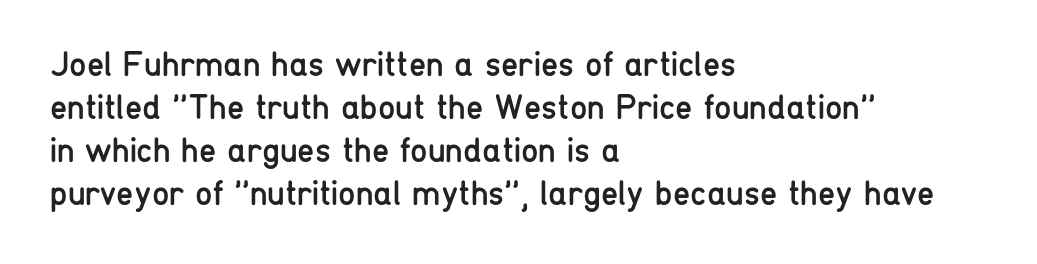
Q: Is the text bold? A: No.
Q: Is the text italic (slanted)? A: No, it is upright.
Q: Is the typeface a serif or a sans-serif typeface? A: Sans-serif.
Q: Is the text underlined? A: No.
Q: How is the paragraph aligned? A: Left-aligned.
Q: Is the spacing between letters normal or unusually wide? A: Normal.
Q: Width (condensed, normal, or wide)? A: Condensed.
Q: Stroke contrast? A: Low.
Q: x-height? A: Medium.
Q: Monospaced? A: No.
